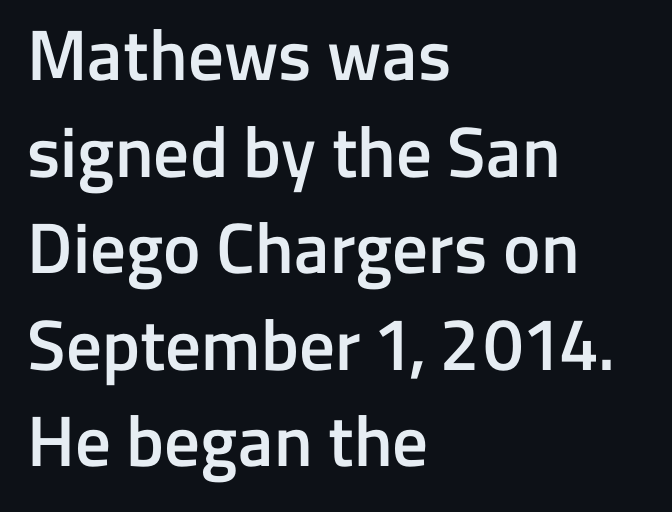
{"serif": "no", "italic": "no", "bold": "semi", "weight": "semibold", "width": "normal", "stroke_contrast": "low", "x_height": "medium", "monospaced": "no", "underline": "no", "align": "left", "line_spacing": "normal", "line_spacing_ratio": 1.36, "letter_spacing": "normal", "letter_spacing_em": 0.0, "glyph_px": 71}
